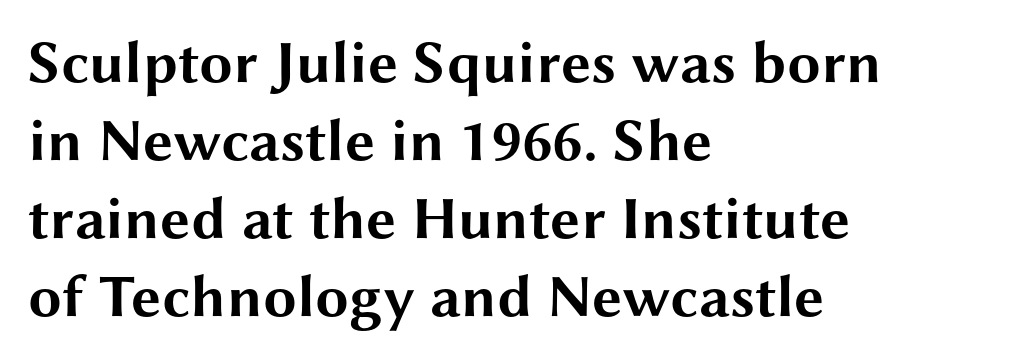
{"serif": "no", "italic": "no", "bold": "yes", "weight": "bold", "width": "wide", "stroke_contrast": "medium", "x_height": "medium", "monospaced": "no", "underline": "no", "align": "left", "line_spacing": "normal", "line_spacing_ratio": 1.3, "letter_spacing": "normal", "letter_spacing_em": 0.0, "glyph_px": 60}
